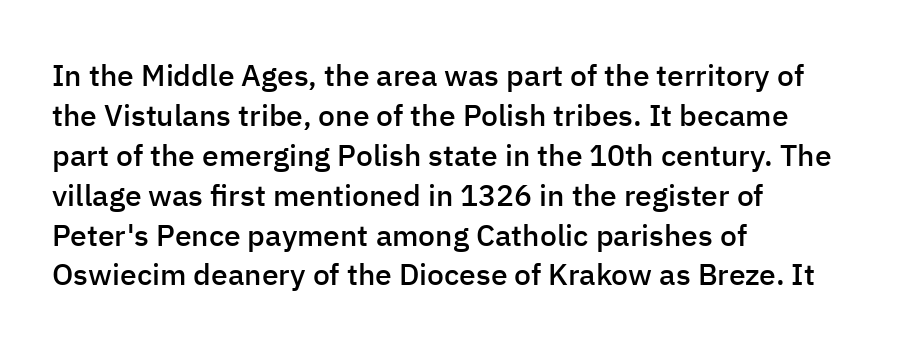
{"serif": "no", "italic": "no", "bold": "semi", "weight": "semibold", "width": "normal", "stroke_contrast": "low", "x_height": "medium", "monospaced": "no", "underline": "no", "align": "left", "line_spacing": "normal", "line_spacing_ratio": 1.33, "letter_spacing": "normal", "letter_spacing_em": 0.0, "glyph_px": 30}
